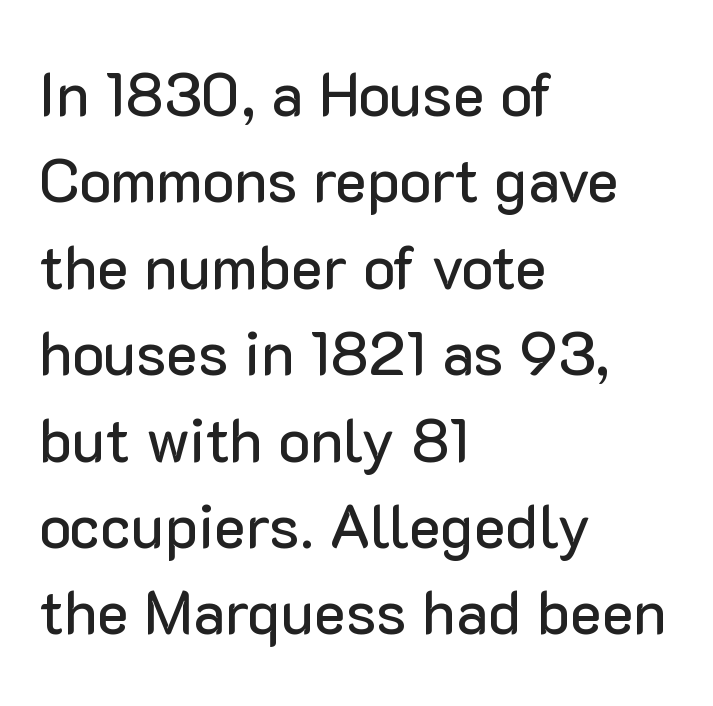
Q: Is the text italic (slanted)? A: No, it is upright.
Q: Is the typeface a serif or a sans-serif typeface? A: Sans-serif.
Q: Is the text underlined? A: No.
Q: How is the paragraph aligned? A: Left-aligned.
Q: Is the spacing between letters normal or unusually wide? A: Normal.
Q: Is the spacing between lines tight, normal or loose? A: Normal.
Q: Width (condensed, normal, or wide)? A: Normal.
Q: Stroke contrast? A: Low.
Q: x-height? A: Medium.
Q: Monospaced? A: No.
